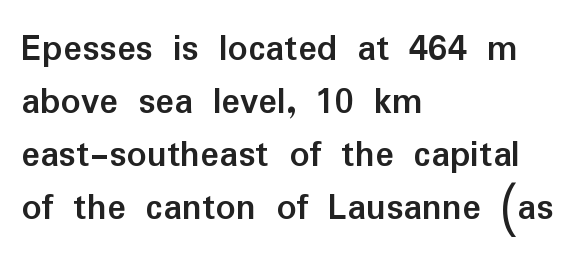
The image shows 39 px semibold sans-serif type, upright; set left-aligned, normal line spacing (1.36x), normal letter spacing, not underlined; low stroke contrast and a medium x-height.
